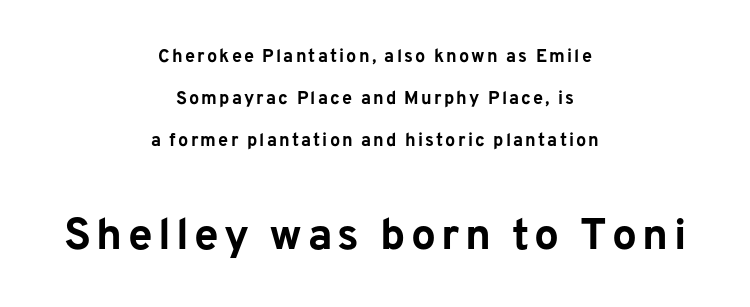
The leading is generous, giving the passage an open texture. Notice how thick the strokes are: this is what a full bold looks like. Is the lower block the larger one? Yes — the lower block carries the bigger type. Upright lettering throughout. The passage shown is typeset with a sans-serif family. The words here are not underlined.
